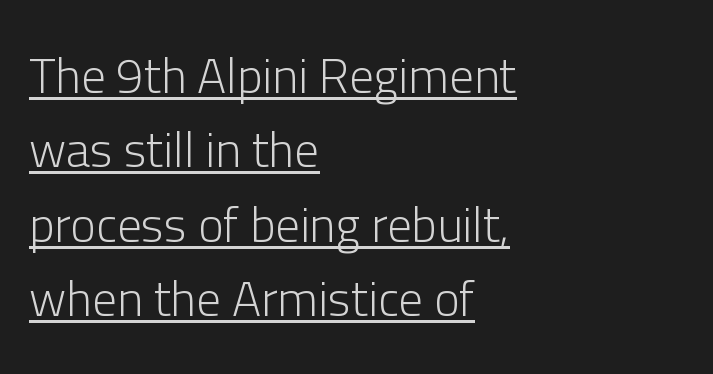
The sample's only ornament is a line tracing under the words. There is no visible air inserted between adjacent glyphs. The letters advance in unequal steps, a hallmark of proportional type. Horizontal bands of white between lines are of average thickness. You can tell from the bare stems that sans-serif type was used.
